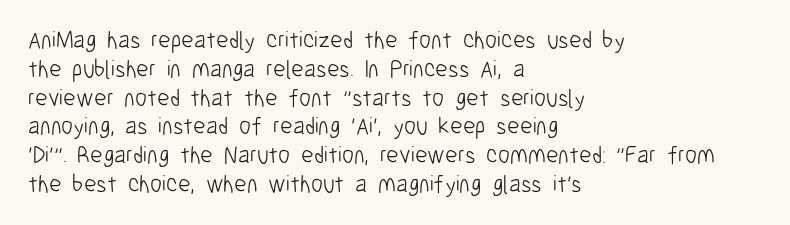
Q: Is the text bold? A: No.
Q: Is the text italic (slanted)? A: No, it is upright.
Q: Is the text underlined? A: No.
Q: How is the paragraph aligned? A: Left-aligned.
Q: Is the spacing between letters normal or unusually wide? A: Normal.
